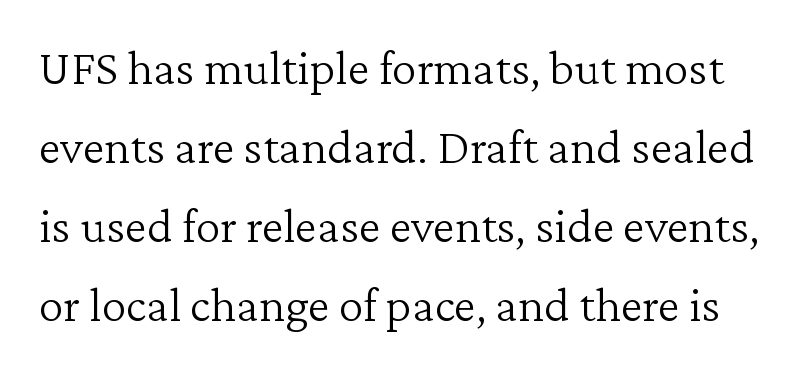
Q: Is the text bold? A: No.
Q: Is the text italic (slanted)? A: No, it is upright.
Q: Is the typeface a serif or a sans-serif typeface? A: Serif.
Q: Is the text underlined? A: No.
Q: Is the spacing between letters normal or unusually wide? A: Normal.
Q: Is the spacing between lines tight, normal or loose? A: Normal.
Q: Width (condensed, normal, or wide)? A: Normal.
Q: Stroke contrast? A: Low.
Q: x-height? A: Medium.
Q: Monospaced? A: No.
